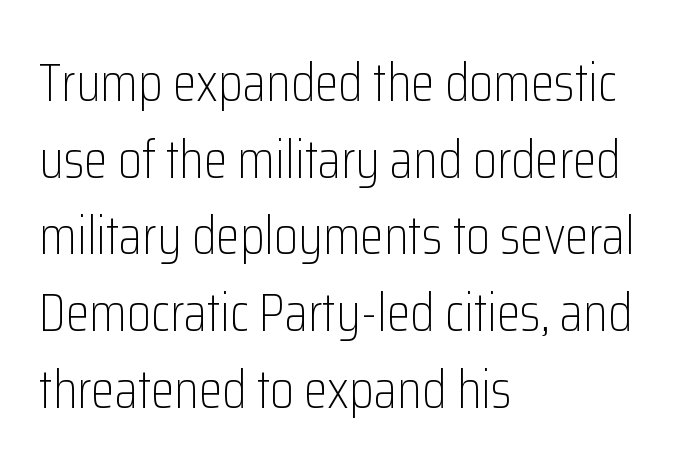
Q: Is the text bold? A: No.
Q: Is the text italic (slanted)? A: No, it is upright.
Q: Is the typeface a serif or a sans-serif typeface? A: Sans-serif.
Q: Is the text underlined? A: No.
Q: How is the paragraph aligned? A: Left-aligned.
Q: Is the spacing between letters normal or unusually wide? A: Normal.
Q: Is the spacing between lines tight, normal or loose? A: Normal.
Q: Width (condensed, normal, or wide)? A: Condensed.
Q: Stroke contrast? A: Low.
Q: x-height? A: Medium.
Q: Monospaced? A: No.
